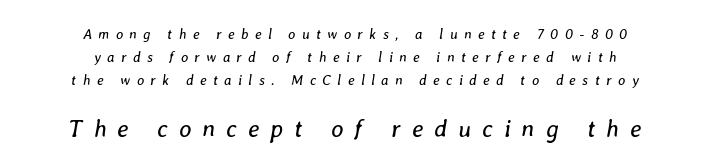
The image shows 24 px text type, italic (leaning right); set centered, normal line spacing (1.66x), unusually wide letter spacing (+0.46 em), not underlined; the second (bottom) block is 1.71x larger.
